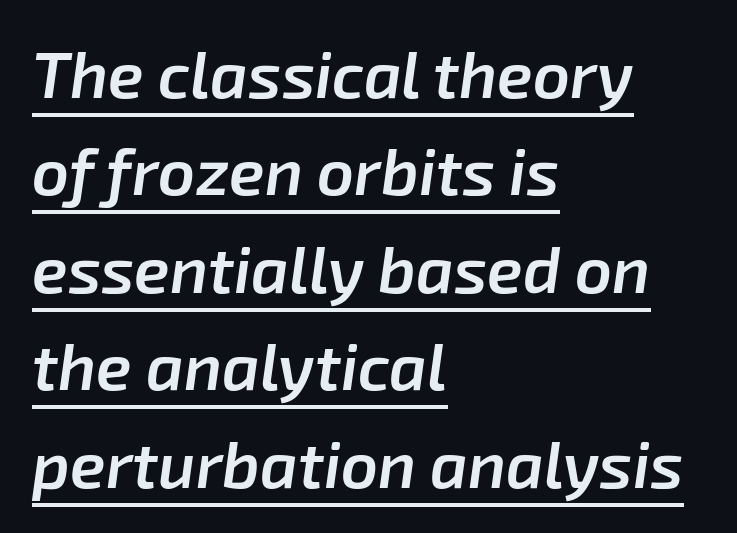
The space between consecutive lines is moderate. Here the glyphs are tracked normally, forming tight word shapes. Each letter keeps its own natural width here, so spacing adapts to shape. Layout note: lines flush left. These lines carry some extra weight — a demibold, not a full bold.
